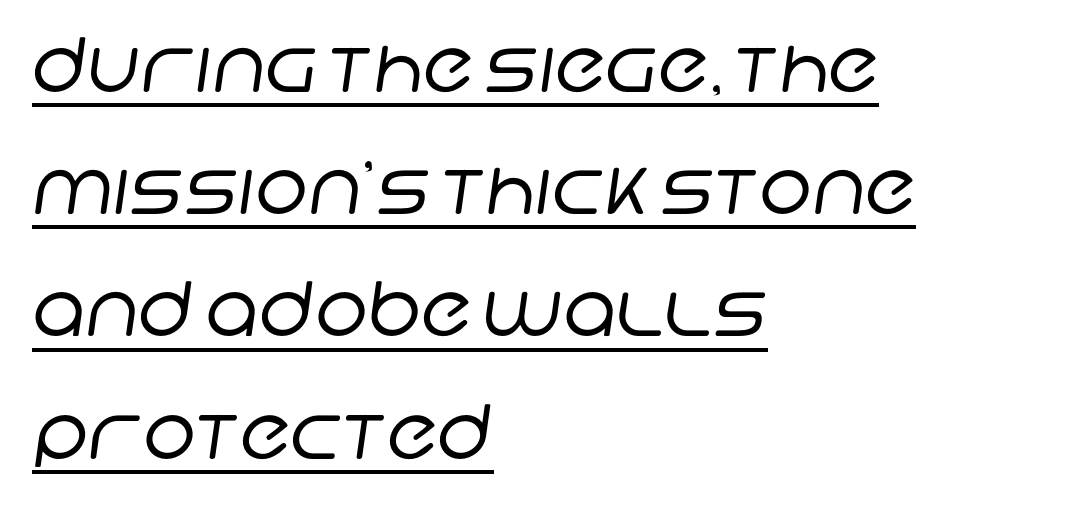
The image shows 75 px regular-weight sans-serif type; set left-aligned, normal line spacing (1.63x), normal letter spacing, underlined; low stroke contrast and a large x-height.
